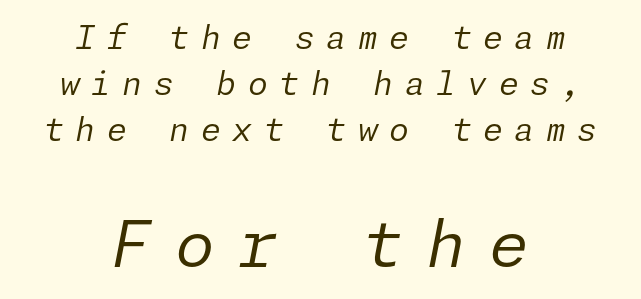
The image shows 64 px regular-weight type, italic (leaning right); set centered, normal line spacing (1.43x), unusually wide letter spacing (+0.36 em), not underlined; the second (bottom) block is 2.0x larger; low stroke contrast and a medium x-height.
